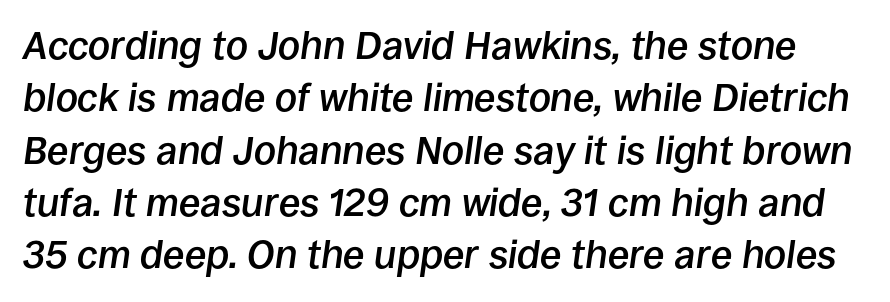
Looks like regular typesetting: each glyph gets only the width it needs. The foot of each line stays bare and open. Italic? Definitely — the glyphs are oblique. Typographic density is moderately raised because the face is semibold. Honestly, the letter spacing is just normal — you wouldn't notice it.
